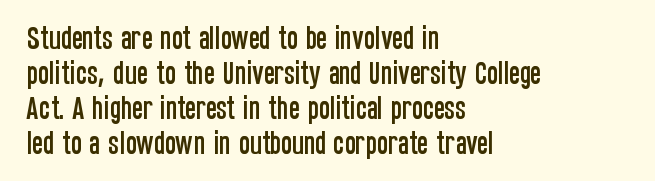
The image shows 26 px text type, upright; set left-aligned, normal line spacing (1.34x), normal letter spacing, not underlined.
